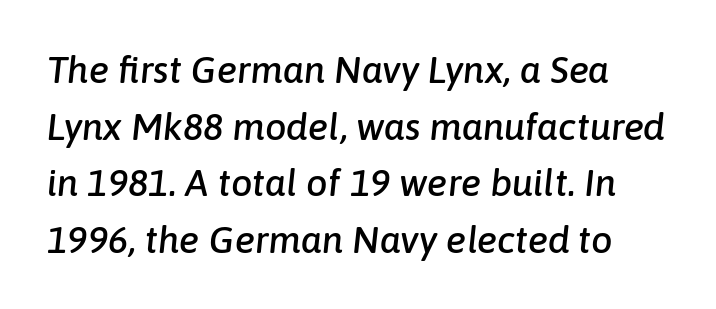
Q: Is the text italic (slanted)? A: Yes, it leans right by about 6 degrees.
Q: Is the text underlined? A: No.
Q: Is the spacing between letters normal or unusually wide? A: Normal.
Q: Is the spacing between lines tight, normal or loose? A: Normal.
Q: Width (condensed, normal, or wide)? A: Normal.
Q: Stroke contrast? A: Low.
Q: x-height? A: Medium.
Q: Monospaced? A: No.
